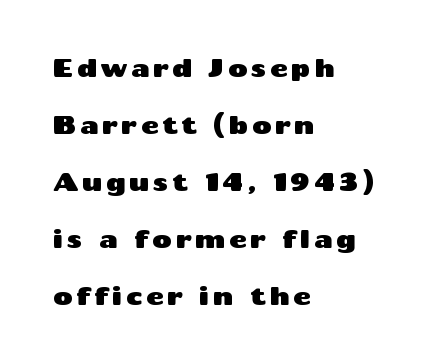
Q: Is the text italic (slanted)? A: No, it is upright.
Q: Is the text underlined? A: No.
Q: How is the paragraph aligned? A: Left-aligned.
Q: Is the spacing between lines tight, normal or loose? A: Loose.
